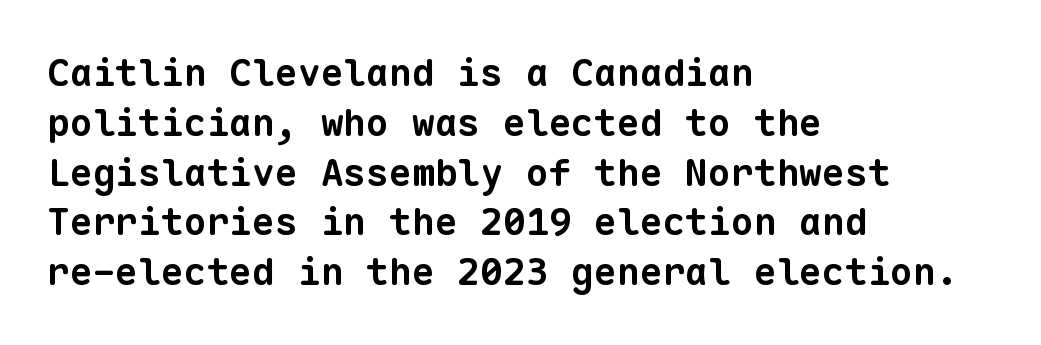
The image shows 38 px bold sans-serif type, monospaced; set left-aligned, normal line spacing (1.31x), normal letter spacing, not underlined; low stroke contrast and a medium x-height.
